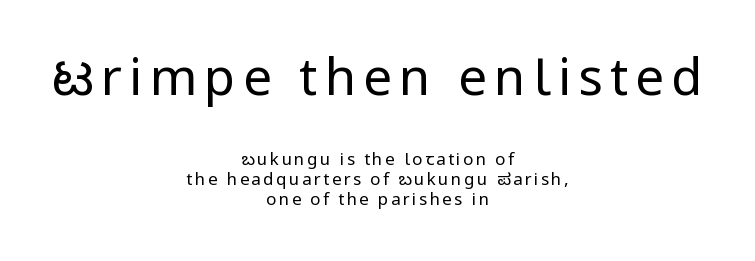
{"serif": "no", "italic": "no", "bold": "no", "weight": "regular", "width": "normal", "stroke_contrast": "low", "x_height": "medium", "monospaced": "no", "underline": "no", "align": "center", "line_spacing_ratio": 1.18, "larger_block": "first", "size_ratio": 3.0, "glyph_px": 51}
